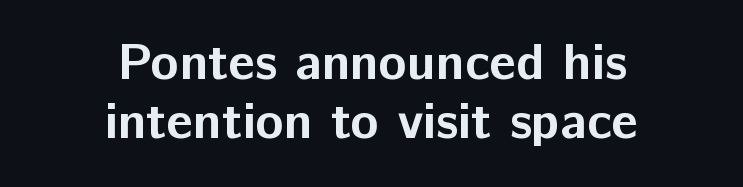
{"serif": "no", "italic": "no", "bold": "yes", "weight": "bold", "width": "normal", "stroke_contrast": "low", "x_height": "medium", "monospaced": "no", "underline": "no", "align": "center", "line_spacing": "tight", "line_spacing_ratio": 1.14, "letter_spacing": "normal", "letter_spacing_em": 0.0, "glyph_px": 52}
